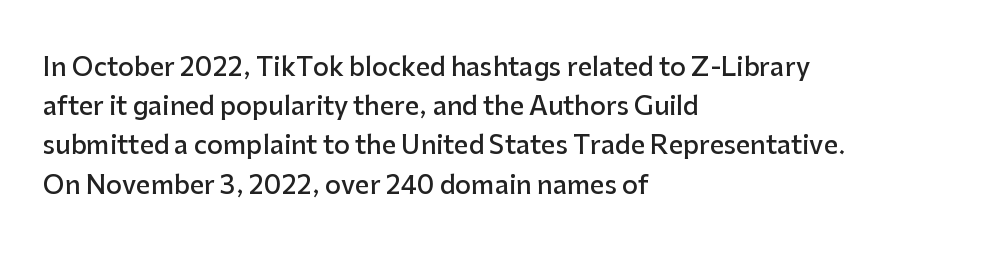
{"italic": "no", "bold": "semi", "underline": "no", "align": "left", "line_spacing": "normal", "line_spacing_ratio": 1.57, "letter_spacing": "normal", "letter_spacing_em": 0.0, "glyph_px": 25}
